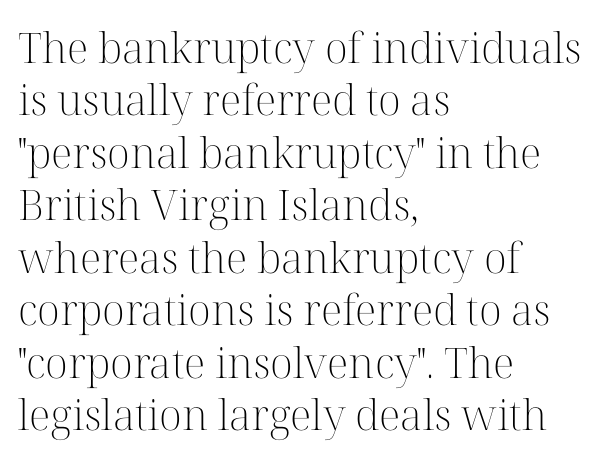
The lines are quadded left. Anything drawn beneath the words? Only blank space. This reads as an unemphasized weight, regular at the heaviest. Here the glyphs are tracked normally, forming tight word shapes. Designer's note — italics off, roman on. This sample uses a serif face.
